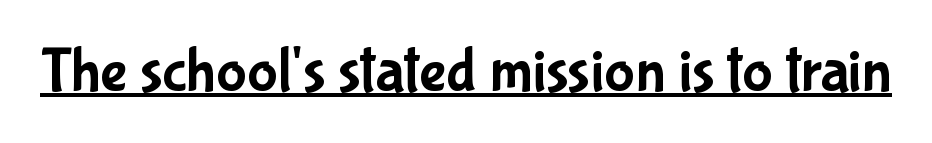
Here the designer chose a conventional face with non-uniform glyph widths. Underlined type. Is this a sans? Yes — the strokes have no serifs. Short note: letters normally spaced. Do the letters lean? They stand straight.
